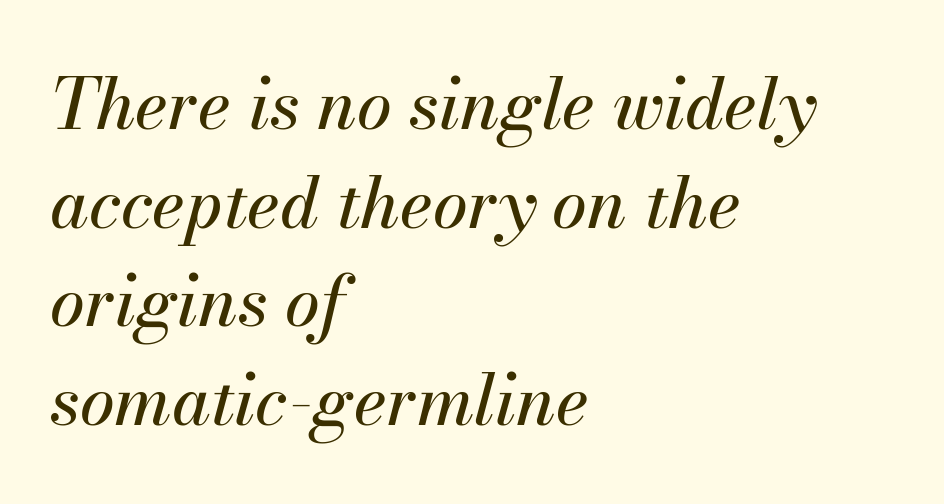
Q: Is the text italic (slanted)? A: Yes, it leans right by about 13 degrees.
Q: Is the text underlined? A: No.
Q: How is the paragraph aligned? A: Left-aligned.
Q: Is the spacing between letters normal or unusually wide? A: Normal.
Q: Is the spacing between lines tight, normal or loose? A: Normal.
Q: Width (condensed, normal, or wide)? A: Normal.
Q: Stroke contrast? A: Medium.
Q: x-height? A: Small.
Q: Monospaced? A: No.
